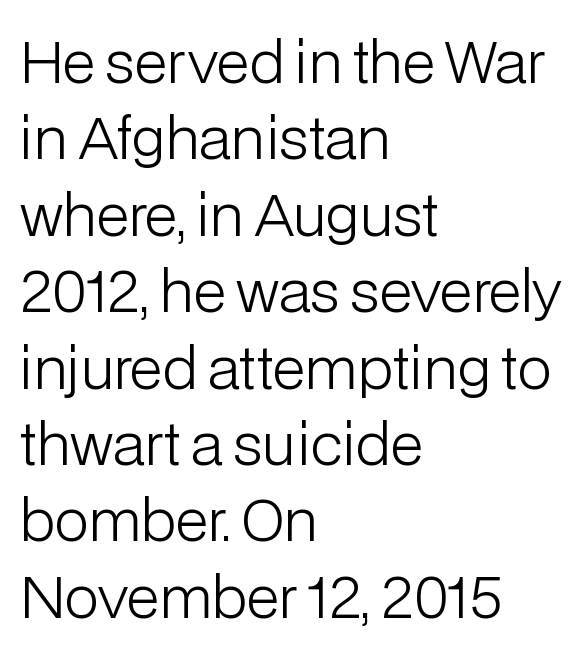
Standard letterfit; no display-style spreading of the glyphs. Every character sits straight up, as roman type does. Normally led — the rows are evenly, conventionally spaced. The text was rendered using a sans face with plain stroke endings.
